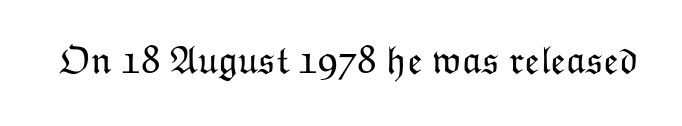
The image shows 39 px light type, upright; set normal letter spacing, not underlined; low stroke contrast and a medium x-height.
